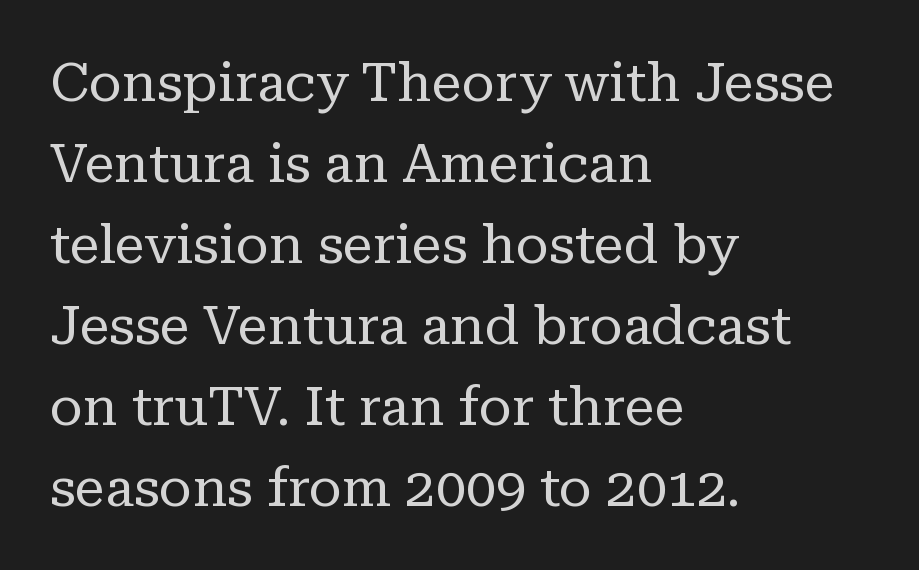
{"serif": "yes", "italic": "no", "bold": "no", "weight": "regular", "width": "normal", "stroke_contrast": "low", "x_height": "medium", "monospaced": "no", "underline": "no", "align": "left", "line_spacing": "normal", "line_spacing_ratio": 1.5, "letter_spacing": "normal", "letter_spacing_em": 0.0, "glyph_px": 54}
